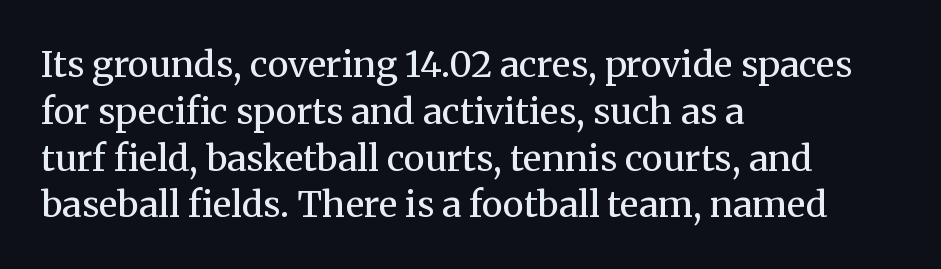
The image shows 36 px regular-weight serif type, upright; set left-aligned, normal line spacing (1.3x), normal letter spacing, not underlined; medium stroke contrast and a medium x-height.
